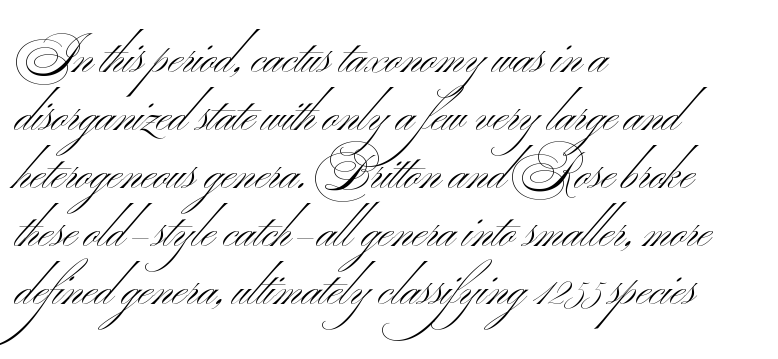
{"serif": "no", "bold": "no", "weight": "light", "width": "wide", "stroke_contrast": "medium", "x_height": "small", "monospaced": "no", "underline": "no", "align": "left", "line_spacing_ratio": 1.21, "letter_spacing": "normal", "letter_spacing_em": 0.0, "glyph_px": 48}
